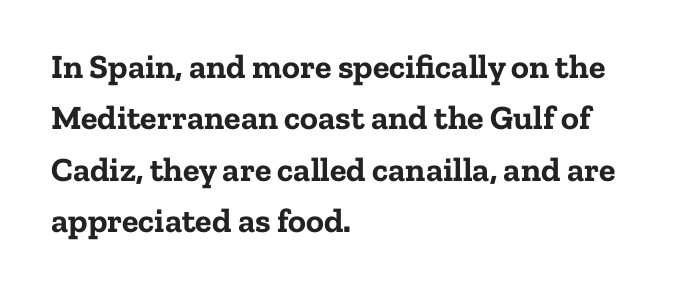
Q: Is the text bold? A: Yes.
Q: Is the text italic (slanted)? A: No, it is upright.
Q: Is the typeface a serif or a sans-serif typeface? A: Serif.
Q: Is the text underlined? A: No.
Q: How is the paragraph aligned? A: Left-aligned.
Q: Is the spacing between letters normal or unusually wide? A: Normal.
Q: Is the spacing between lines tight, normal or loose? A: Normal.
Q: Width (condensed, normal, or wide)? A: Normal.
Q: Stroke contrast? A: Low.
Q: x-height? A: Medium.
Q: Monospaced? A: No.
